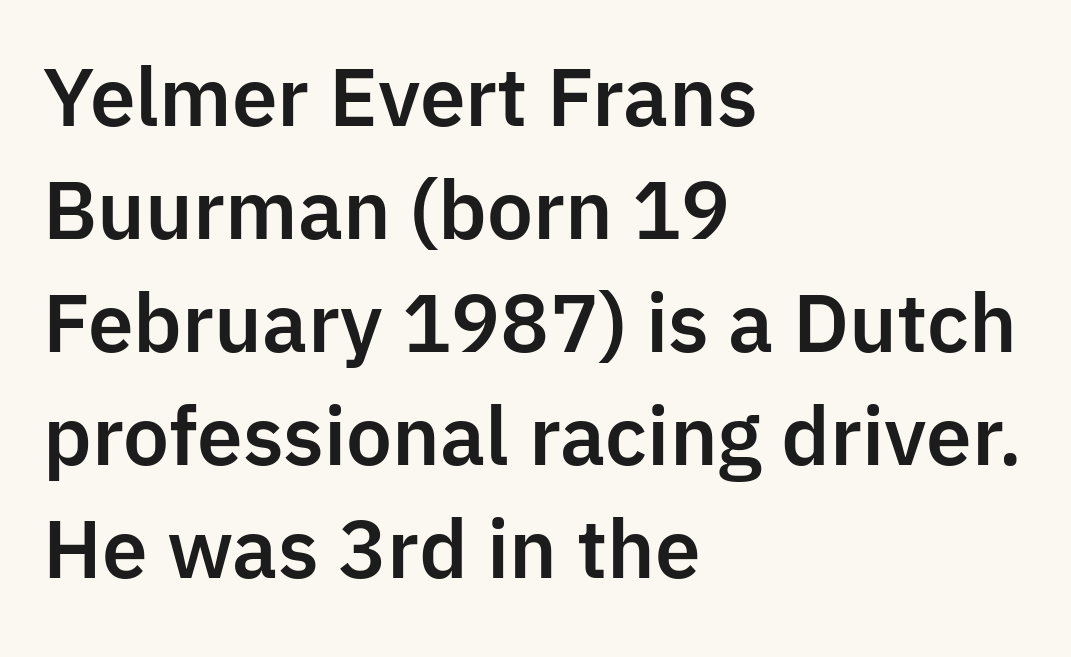
The image shows 78 px sans-serif type, upright; set left-aligned, normal line spacing (1.45x), normal letter spacing, not underlined; low stroke contrast and a medium x-height.
